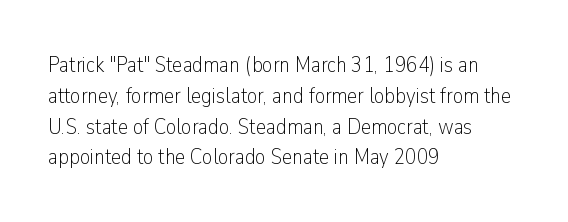
The image shows 23 px text type, upright; set left-aligned, normal line spacing (1.34x), normal letter spacing, not underlined.
